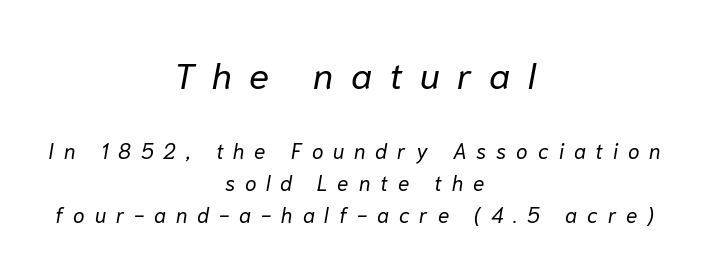
The image shows 37 px regular-weight type, italic (leaning right); set centered, normal line spacing (1.54x), unusually wide letter spacing (+0.47 em), not underlined; the first (top) block is 1.76x larger; low stroke contrast and a medium x-height.
